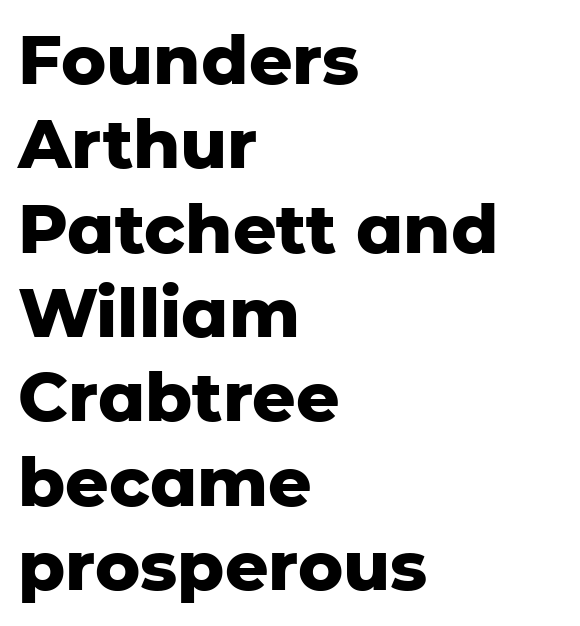
The image shows 68 px heavy sans-serif type, upright; set left-aligned, line spacing 1.24x, normal letter spacing, not underlined; low stroke contrast and a medium x-height.
